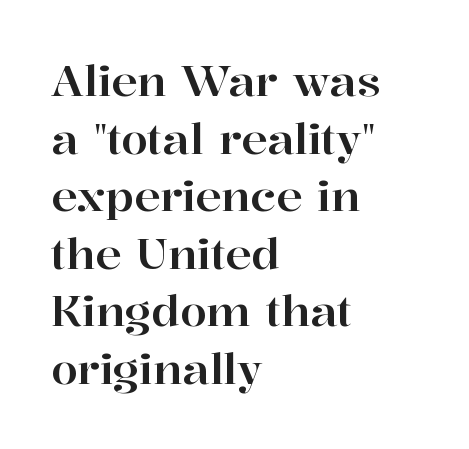
Q: Is the text italic (slanted)? A: No, it is upright.
Q: Is the typeface a serif or a sans-serif typeface? A: Serif.
Q: Is the text underlined? A: No.
Q: How is the paragraph aligned? A: Left-aligned.
Q: Is the spacing between letters normal or unusually wide? A: Normal.
Q: Is the spacing between lines tight, normal or loose? A: Normal.
Q: Width (condensed, normal, or wide)? A: Normal.
Q: Stroke contrast? A: High.
Q: x-height? A: Medium.
Q: Monospaced? A: No.
